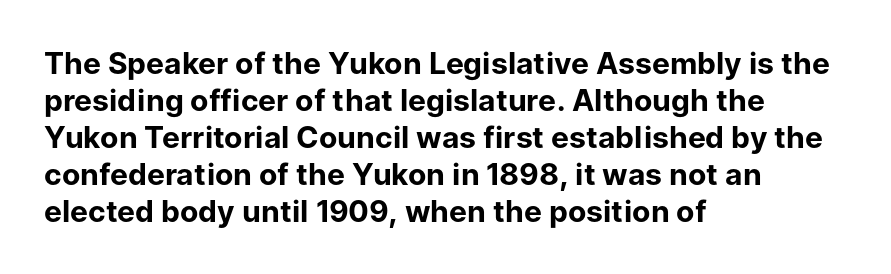
{"serif": "no", "italic": "no", "bold": "yes", "weight": "bold", "width": "normal", "stroke_contrast": "low", "x_height": "medium", "monospaced": "no", "underline": "no", "align": "left", "line_spacing_ratio": 1.23, "letter_spacing": "normal", "letter_spacing_em": 0.0, "glyph_px": 30}
